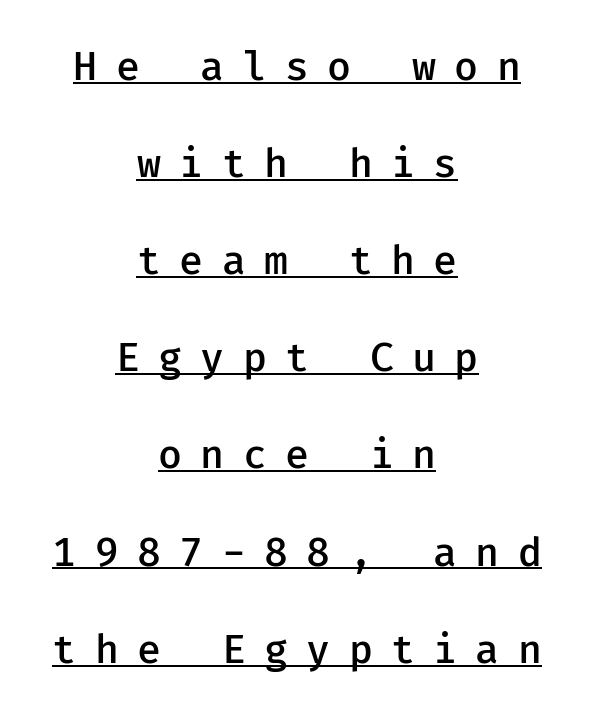
Students, observe: this is what heavily led, spacious text looks like. Has an underline been added? It has. Nope, not italic — everything's standing straight. Caption: expanded tracking, letters set apart. The lines in this sample share a center point and differ in where they start and stop.
